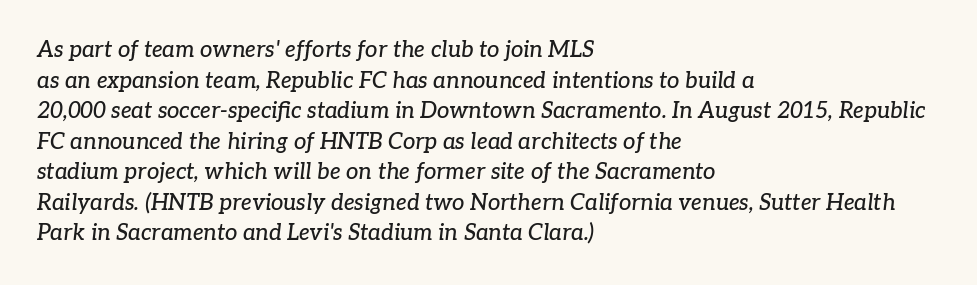
The string is rendered with underlining switched off. Is the type slanted? Yes — the strokes lean at a clear angle. Caption: multi-line text, flush left, ragged right. How would I describe the line gaps? Plain and ordinary.
